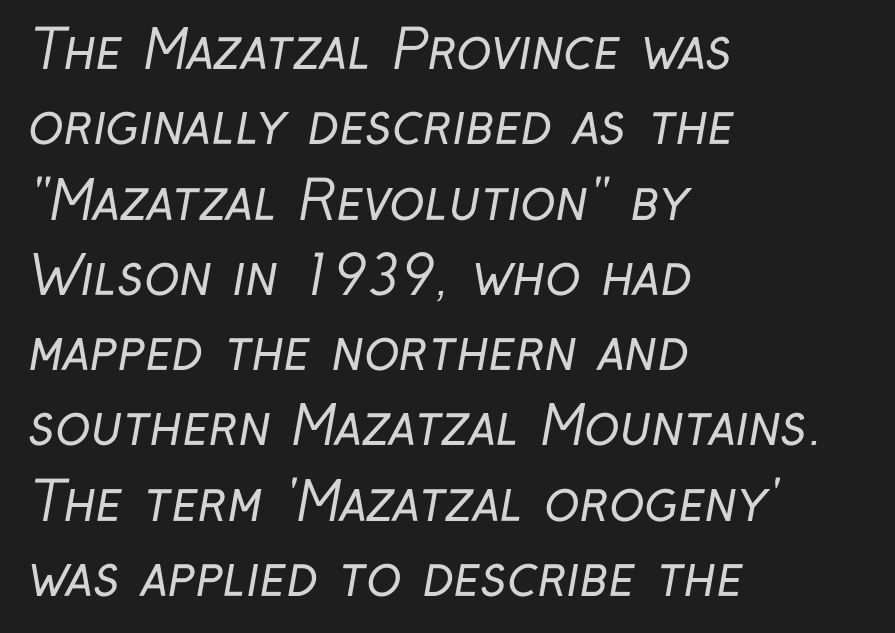
The image shows 53 px regular-weight, condensed sans-serif type; set left-aligned, normal line spacing (1.42x), normal letter spacing, not underlined; low stroke contrast and a medium x-height.
